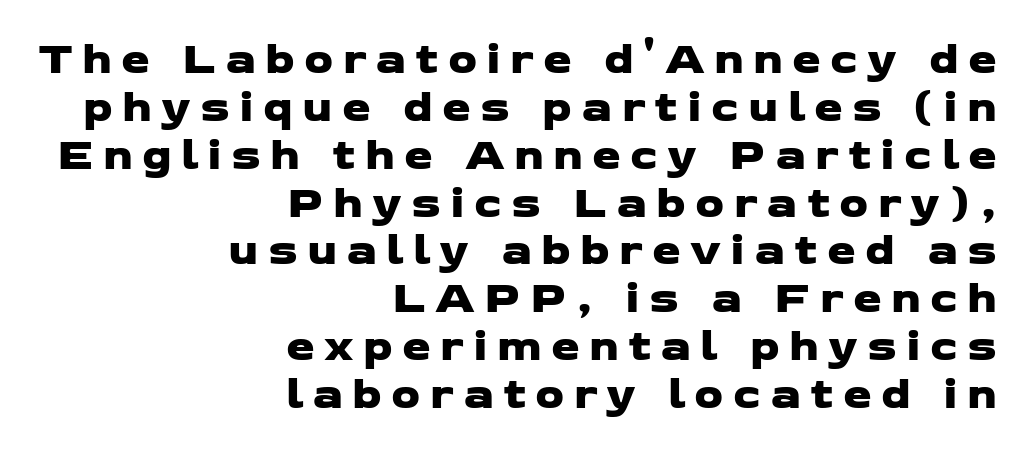
The image shows 46 px wide sans-serif type; set right-aligned, tight line spacing (1.04x), unusually wide letter spacing (+0.2 em), not underlined; low stroke contrast and a medium x-height.
